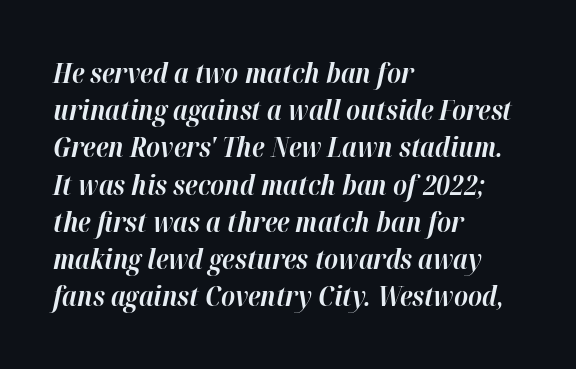
Q: Is the text bold? A: Yes.
Q: Is the text italic (slanted)? A: Yes, it leans right by about 12 degrees.
Q: Is the text underlined? A: No.
Q: How is the paragraph aligned? A: Left-aligned.
Q: Is the spacing between letters normal or unusually wide? A: Normal.
Q: Is the spacing between lines tight, normal or loose? A: Normal.
Q: Width (condensed, normal, or wide)? A: Normal.
Q: Stroke contrast? A: High.
Q: x-height? A: Medium.
Q: Monospaced? A: No.
